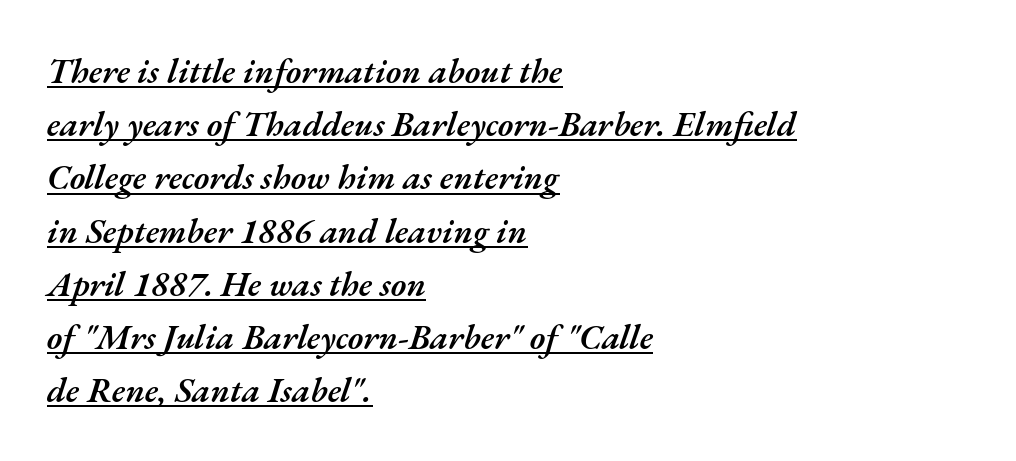
Is there an underline? Yes — a line sits under the letters. The typography opts for an oblique posture over an upright one. Varying glyph widths throughout — classic text-font behaviour. Every letter is mildly thick-stroked: semibold rather than bold. Nothing unusual about the tracking: characters are spaced as the font intends.
